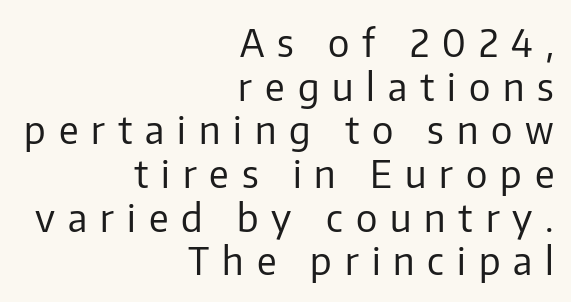
The image shows 38 px regular-weight sans-serif type, upright; set right-aligned, tight line spacing (1.15x), unusually wide letter spacing (+0.34 em), not underlined; low stroke contrast and a medium x-height.
